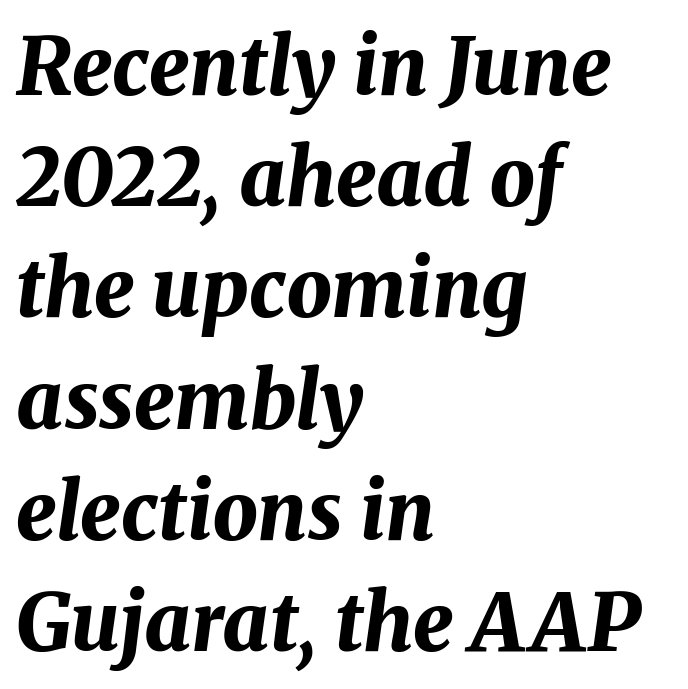
Q: Is the text bold? A: Yes.
Q: Is the text italic (slanted)? A: Yes, it leans right by about 8 degrees.
Q: Is the text underlined? A: No.
Q: How is the paragraph aligned? A: Left-aligned.
Q: Is the spacing between letters normal or unusually wide? A: Normal.
Q: Is the spacing between lines tight, normal or loose? A: Normal.
Q: Width (condensed, normal, or wide)? A: Normal.
Q: Stroke contrast? A: Medium.
Q: x-height? A: Medium.
Q: Monospaced? A: No.
